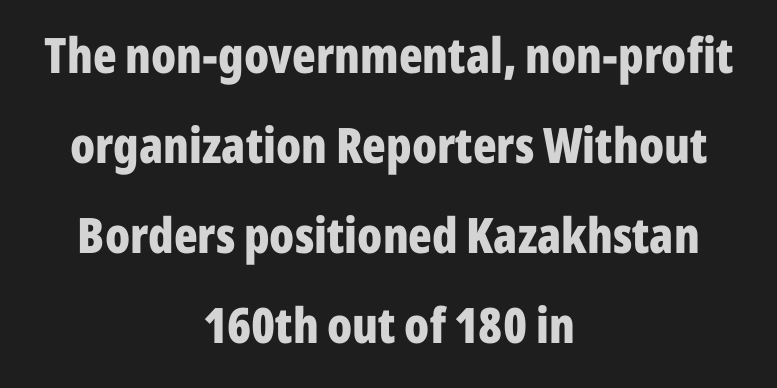
The image shows 49 px bold, condensed sans-serif type, upright; set centered, line spacing 1.84x, normal letter spacing, not underlined; low stroke contrast and a medium x-height.
